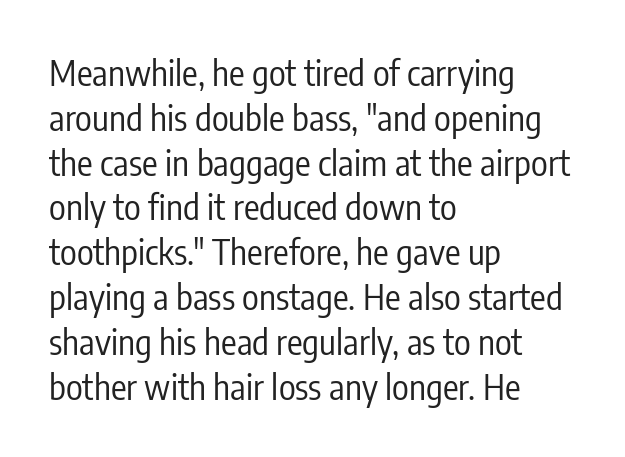
{"serif": "no", "italic": "no", "bold": "no", "weight": "regular", "width": "condensed", "stroke_contrast": "low", "x_height": "medium", "monospaced": "no", "underline": "no", "align": "left", "line_spacing": "normal", "line_spacing_ratio": 1.28, "letter_spacing": "normal", "letter_spacing_em": 0.0, "glyph_px": 35}
